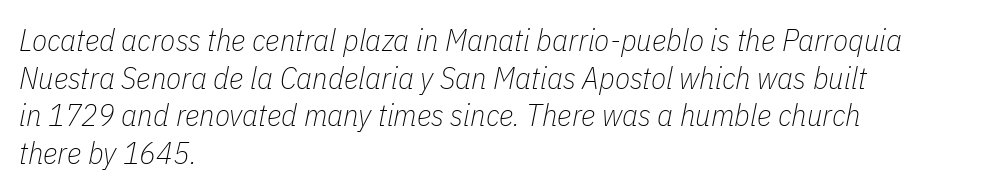
{"italic": "yes", "lean": "right", "slant_degrees": 11, "bold": "no", "weight": "thin", "width": "condensed", "stroke_contrast": "low", "x_height": "medium", "monospaced": "no", "underline": "no", "align": "left", "line_spacing_ratio": 1.21, "letter_spacing": "normal", "letter_spacing_em": 0.0, "glyph_px": 31}
